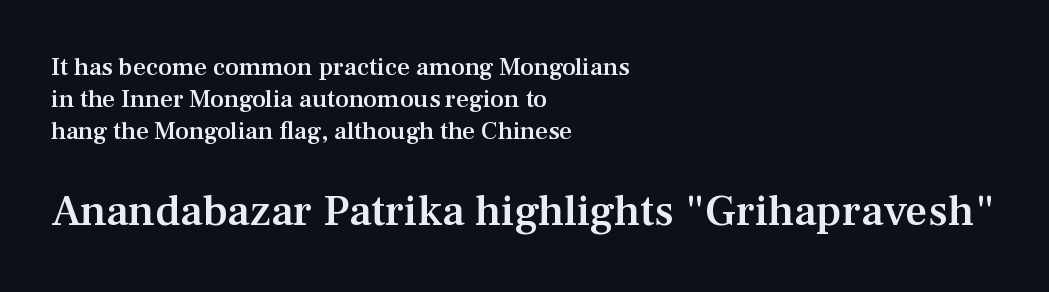
{"serif": "yes", "italic": "no", "bold": "semi", "weight": "semibold", "width": "normal", "stroke_contrast": "medium", "x_height": "medium", "monospaced": "no", "underline": "no", "align": "left", "line_spacing": "normal", "line_spacing_ratio": 1.28, "letter_spacing": "normal", "letter_spacing_em": 0.0, "larger_block": "second", "size_ratio": 1.76, "glyph_px": 44}
